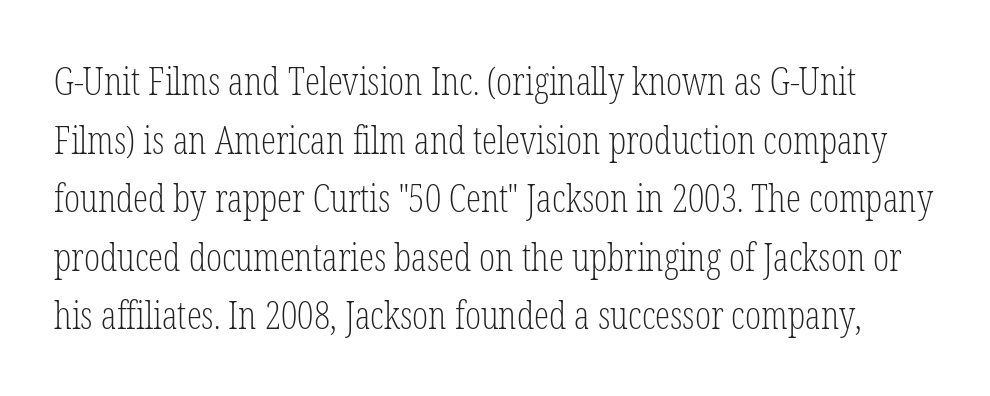
The rendering shows small feet on the letterforms — a serif design. The space directly below the letters is spotless. Does the lettering tilt? It doesn't — this is upright. Stem width sits at or under what a default text font uses.
